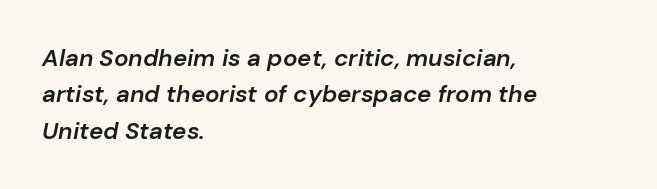
The ragged edge is on the right, which tells us the setting is flush left. Italic? Definitely — the glyphs are oblique. This sample keeps an unexceptional amount of space between lines. The horizontal fit of the characters is conventional and even. Bare-footed words on every line. Typographic density is moderately raised because the face is semibold.
